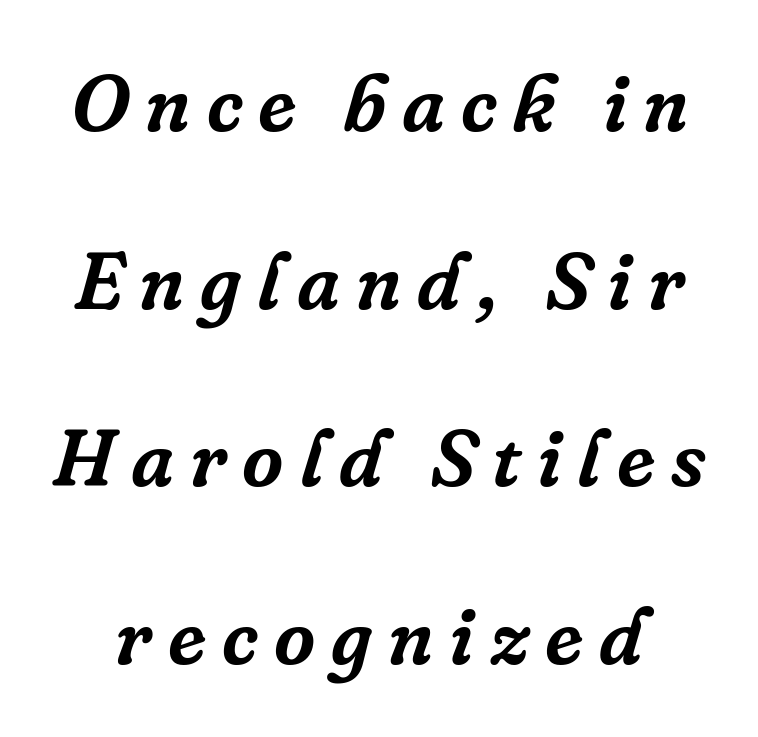
Q: Is the text italic (slanted)? A: Yes, it leans right by about 16 degrees.
Q: Is the typeface a serif or a sans-serif typeface? A: Serif.
Q: Is the text underlined? A: No.
Q: Is the spacing between letters normal or unusually wide? A: Unusually wide.
Q: Is the spacing between lines tight, normal or loose? A: Loose.
Q: Width (condensed, normal, or wide)? A: Normal.
Q: Stroke contrast? A: Low.
Q: x-height? A: Medium.
Q: Monospaced? A: No.
